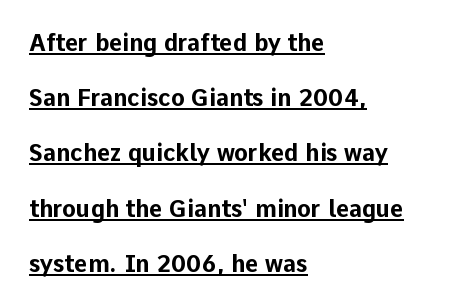
Q: Is the text bold? A: Yes.
Q: Is the text italic (slanted)? A: No, it is upright.
Q: Is the text underlined? A: Yes.
Q: How is the paragraph aligned? A: Left-aligned.
Q: Is the spacing between letters normal or unusually wide? A: Normal.
Q: Is the spacing between lines tight, normal or loose? A: Loose.
